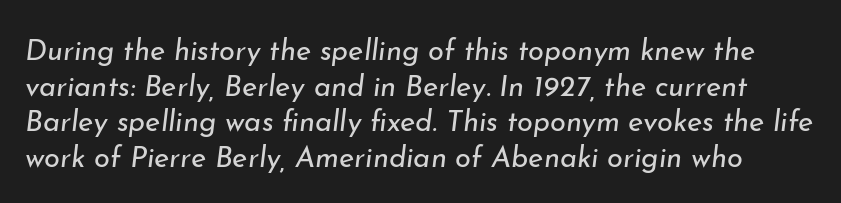
Is this a fixed-width face? No — the glyphs have proportional, varying widths. Only glyphs here, with clear space below each row. What stands out about the letter spacing? Nothing — it is the standard amount. The weight tops out at a normal text grade. It's the slanting kind of type.
